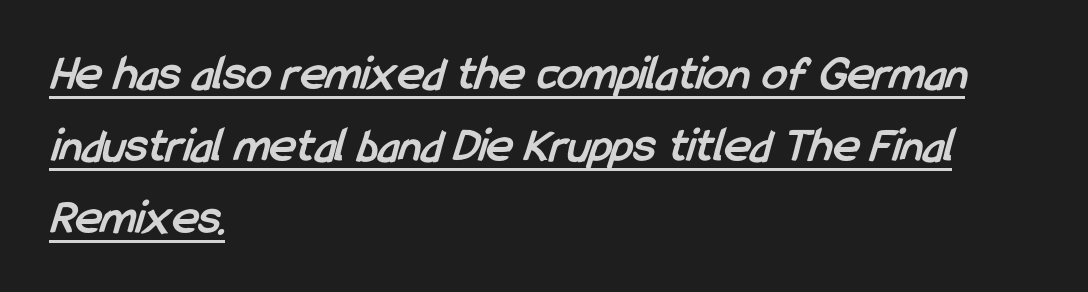
Q: Is the text bold? A: Yes.
Q: Is the typeface a serif or a sans-serif typeface? A: Sans-serif.
Q: Is the text underlined? A: Yes.
Q: How is the paragraph aligned? A: Left-aligned.
Q: Is the spacing between letters normal or unusually wide? A: Normal.
Q: Is the spacing between lines tight, normal or loose? A: Normal.
Q: Width (condensed, normal, or wide)? A: Condensed.
Q: Stroke contrast? A: Low.
Q: x-height? A: Medium.
Q: Monospaced? A: No.
